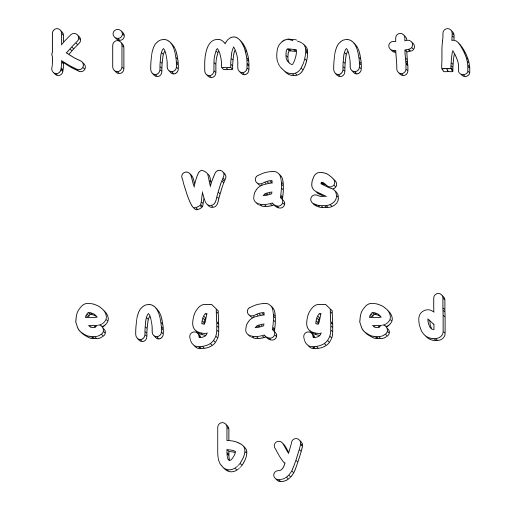
{"italic": "no", "width": "condensed", "x_height": "large", "monospaced": "no", "underline": "no", "align": "center", "line_spacing": "loose", "line_spacing_ratio": 2.41, "letter_spacing": "wide", "letter_spacing_em": 0.39, "glyph_px": 55}
